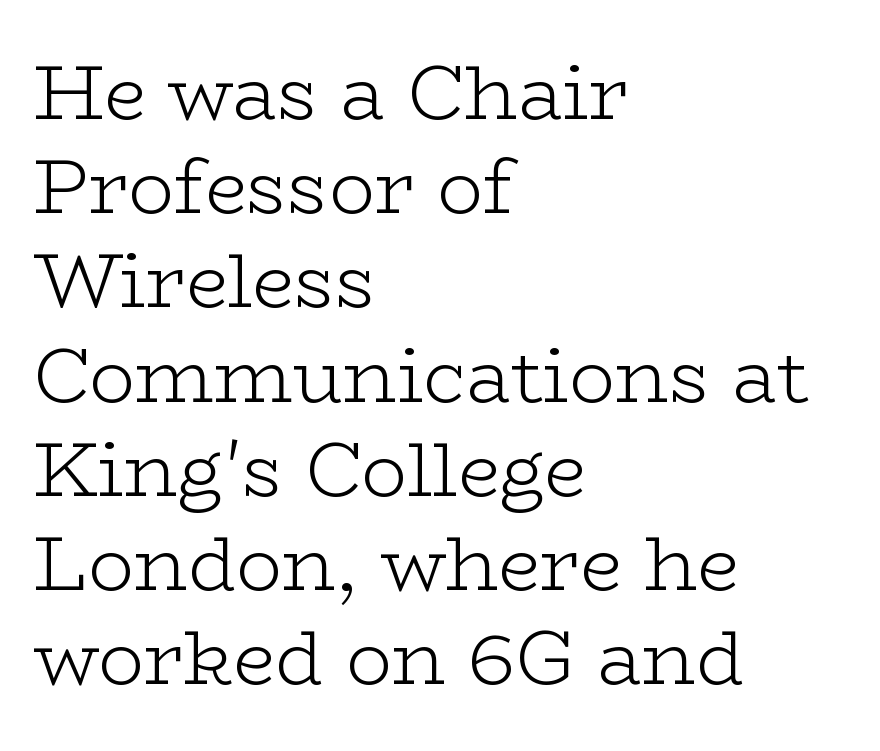
{"serif": "yes", "italic": "no", "bold": "no", "weight": "light", "width": "wide", "stroke_contrast": "low", "x_height": "medium", "monospaced": "no", "underline": "no", "align": "left", "line_spacing_ratio": 1.24, "letter_spacing": "normal", "letter_spacing_em": 0.0, "glyph_px": 76}
